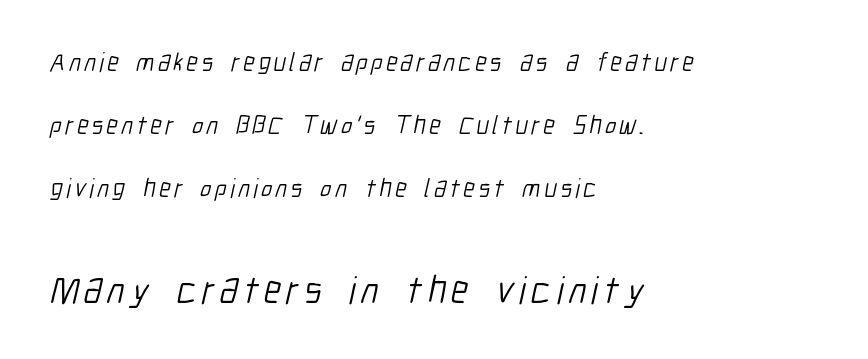
Quick note: interline space is abundant. The second block has been scaled up relative to the first. Short and long lines alike share a common starting point at left. These lines are composed in type without serifs. Is this a fixed-width face? No — the glyphs have proportional, varying widths. Summary of weight: not heavy and not bold.
